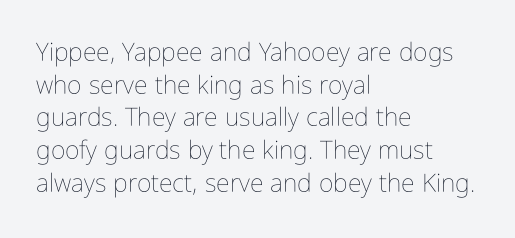
Q: Is the text bold? A: No.
Q: Is the text italic (slanted)? A: No, it is upright.
Q: Is the text underlined? A: No.
Q: How is the paragraph aligned? A: Left-aligned.
Q: Is the spacing between letters normal or unusually wide? A: Normal.
Q: Is the spacing between lines tight, normal or loose? A: Normal.
